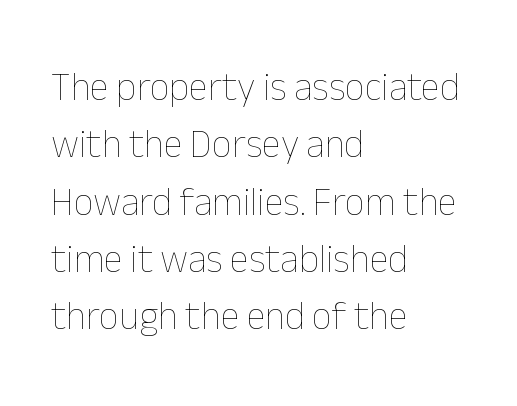
The image shows 39 px thin type, upright; set left-aligned, normal line spacing (1.47x), normal letter spacing, not underlined; low stroke contrast and a medium x-height.
